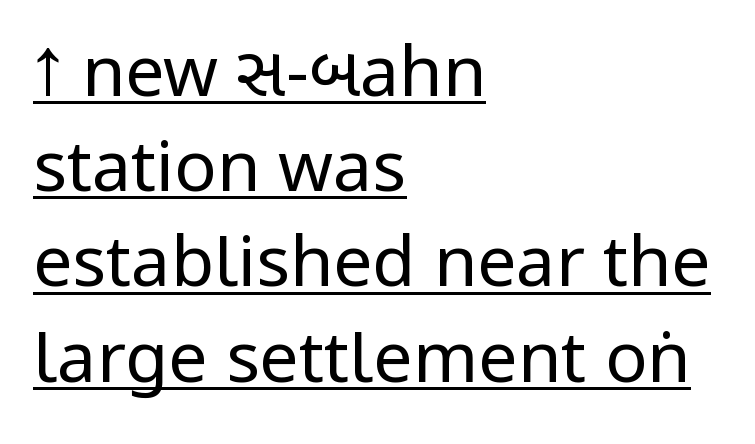
Here the designer chose a conventional face with non-uniform glyph widths. Nobody touched the tracking dial on this one. Heft: none added — not bold. These lines were composed using upright roman letters.
